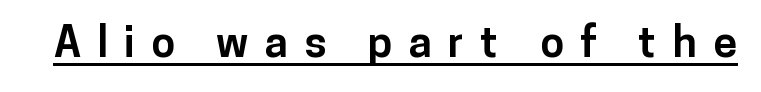
{"serif": "no", "italic": "no", "bold": "yes", "weight": "bold", "width": "normal", "stroke_contrast": "low", "x_height": "medium", "monospaced": "no", "underline": "yes", "letter_spacing": "wide", "letter_spacing_em": 0.38, "glyph_px": 43}
